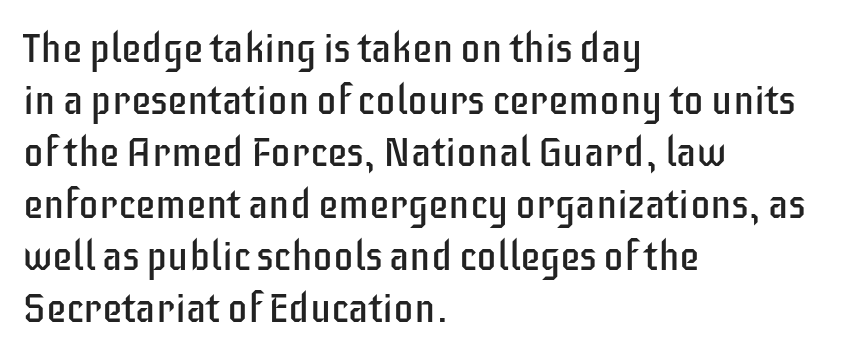
The image shows 41 px regular-weight, condensed sans-serif type, upright; set left-aligned, normal line spacing (1.27x), normal letter spacing, not underlined; low stroke contrast and a large x-height.
